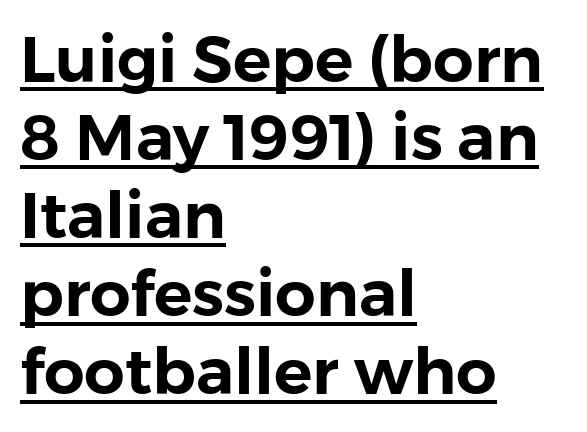
{"serif": "no", "italic": "no", "width": "normal", "x_height": "medium", "monospaced": "no", "underline": "yes", "align": "left", "line_spacing_ratio": 1.22, "letter_spacing": "normal", "letter_spacing_em": 0.0, "glyph_px": 64}
